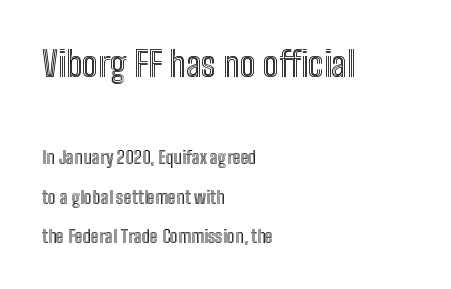
The image shows 35 px condensed type, upright; set left-aligned, loose line spacing (2.18x), normal letter spacing, not underlined; the first (top) block is 1.94x larger; a medium x-height.
